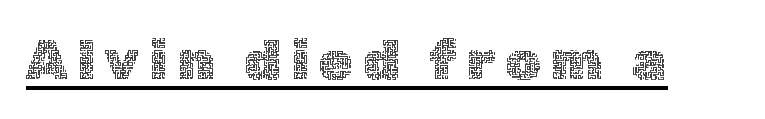
The image shows 56 px thin type, upright; set underlined; a medium x-height.
